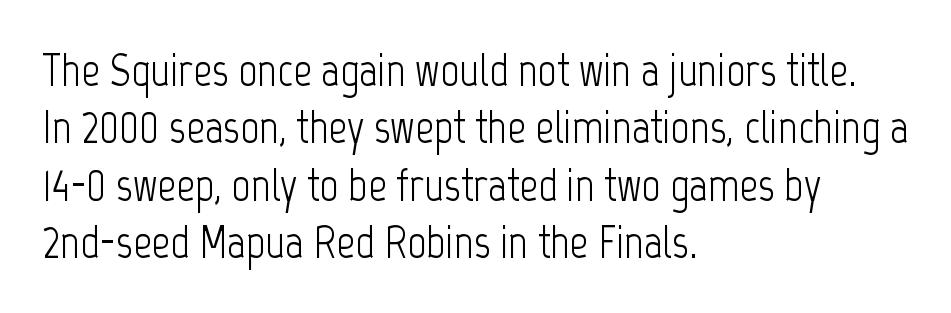
{"serif": "no", "italic": "no", "bold": "no", "weight": "light", "width": "condensed", "stroke_contrast": "low", "x_height": "medium", "monospaced": "no", "underline": "no", "align": "left", "line_spacing": "normal", "line_spacing_ratio": 1.25, "letter_spacing": "normal", "letter_spacing_em": 0.0, "glyph_px": 46}
